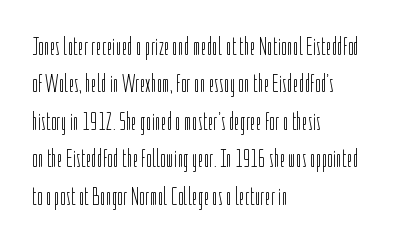
{"italic": "no", "bold": "no", "underline": "no", "align": "left", "line_spacing": "normal", "line_spacing_ratio": 1.5, "letter_spacing": "normal", "letter_spacing_em": 0.0, "glyph_px": 25}
